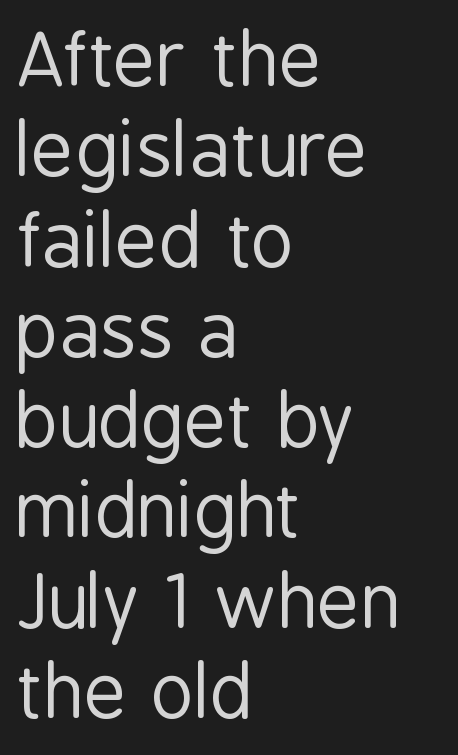
Q: Is the text bold? A: No.
Q: Is the text italic (slanted)? A: No, it is upright.
Q: Is the typeface a serif or a sans-serif typeface? A: Sans-serif.
Q: Is the text underlined? A: No.
Q: How is the paragraph aligned? A: Left-aligned.
Q: Is the spacing between letters normal or unusually wide? A: Normal.
Q: Width (condensed, normal, or wide)? A: Condensed.
Q: Stroke contrast? A: Low.
Q: x-height? A: Medium.
Q: Monospaced? A: No.
